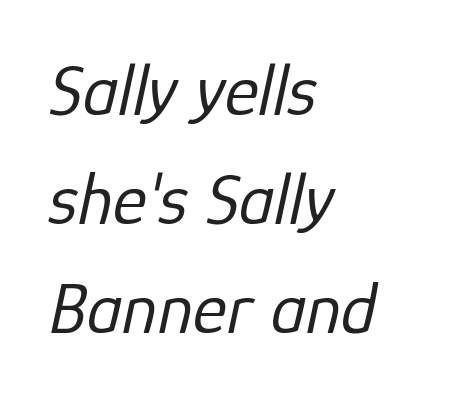
Q: Is the text bold? A: No.
Q: Is the text italic (slanted)? A: Yes, it leans right by about 12 degrees.
Q: Is the text underlined? A: No.
Q: How is the paragraph aligned? A: Left-aligned.
Q: Is the spacing between letters normal or unusually wide? A: Normal.
Q: Is the spacing between lines tight, normal or loose? A: Normal.
Q: Width (condensed, normal, or wide)? A: Normal.
Q: Stroke contrast? A: Low.
Q: x-height? A: Medium.
Q: Monospaced? A: No.
